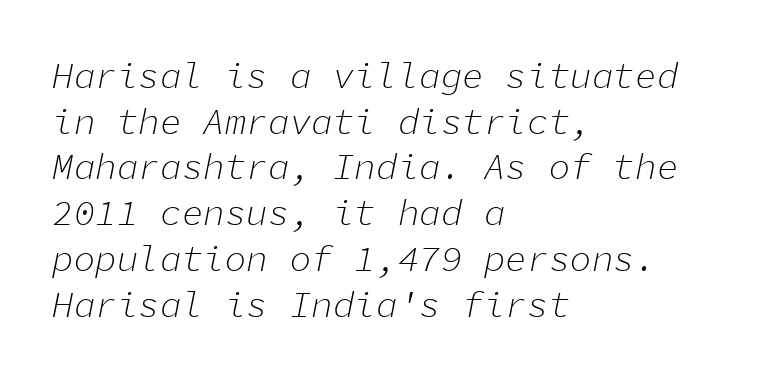
Every character here occupies the same horizontal width, giving the sample a typewriter-like rhythm. Each word holds together tightly as a unit, with standard inter-letter gaps. Only glyphs here, with clear space below each row. The paragraph has a hard left edge and a soft right edge. Regarding leading, the lines here are spaced in the standard way. The lettering tilts uniformly, giving the passage an italic look.
